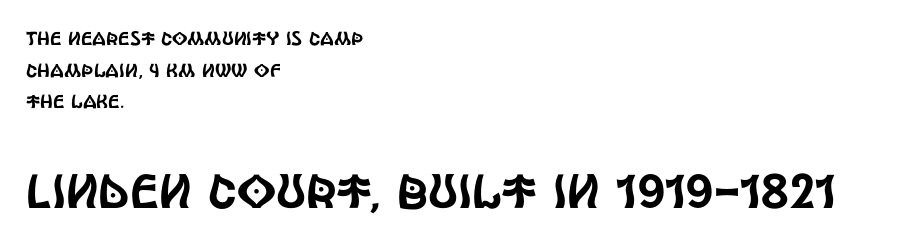
{"serif": "no", "italic": "no", "width": "condensed", "x_height": "large", "monospaced": "no", "underline": "no", "align": "left", "line_spacing": "normal", "line_spacing_ratio": 1.67, "letter_spacing": "normal", "letter_spacing_em": 0.0, "larger_block": "second", "size_ratio": 2.53, "glyph_px": 48}
